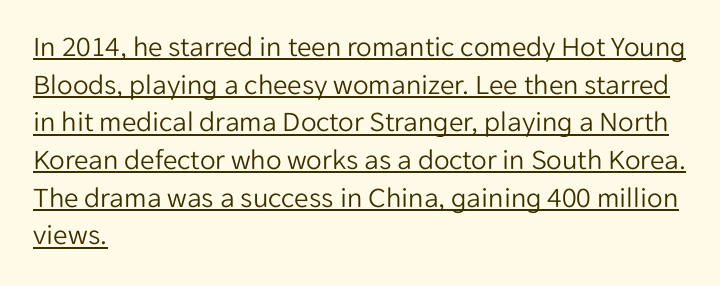
The image shows 29 px light sans-serif type, upright; set left-aligned, normal line spacing (1.3x), normal letter spacing, underlined; low stroke contrast and a medium x-height.
